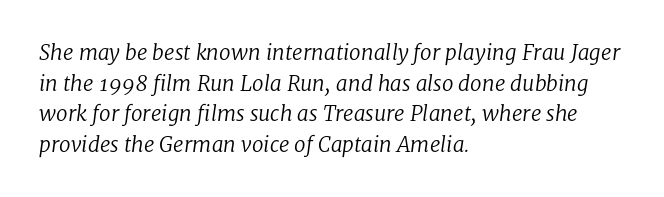
The image shows 21 px text type, italic (leaning right); set left-aligned, normal line spacing (1.46x), normal letter spacing, not underlined.
